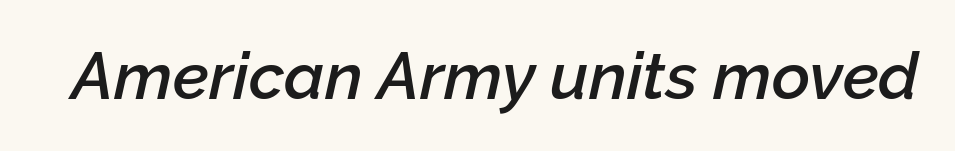
Q: Is the text bold? A: Semi-bold.
Q: Is the text italic (slanted)? A: Yes, it leans right by about 12 degrees.
Q: Is the text underlined? A: No.
Q: Is the spacing between letters normal or unusually wide? A: Normal.
Q: Width (condensed, normal, or wide)? A: Normal.
Q: Stroke contrast? A: Low.
Q: x-height? A: Medium.
Q: Monospaced? A: No.
